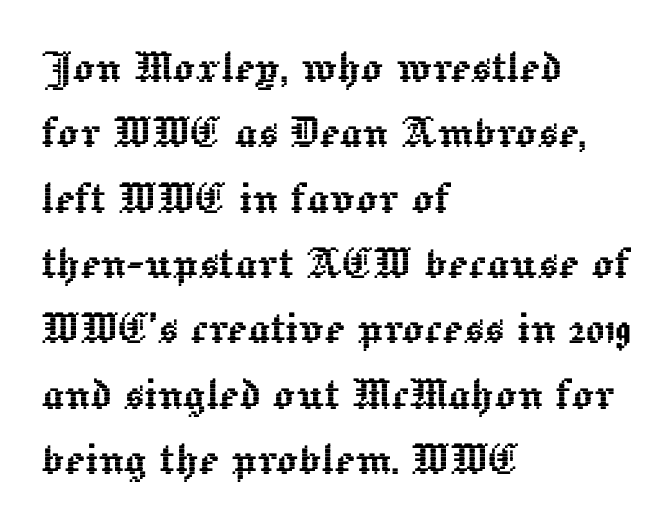
{"italic": "no", "width": "normal", "x_height": "medium", "monospaced": "no", "underline": "no", "align": "left", "line_spacing_ratio": 1.21, "letter_spacing": "normal", "letter_spacing_em": 0.0, "glyph_px": 54}
